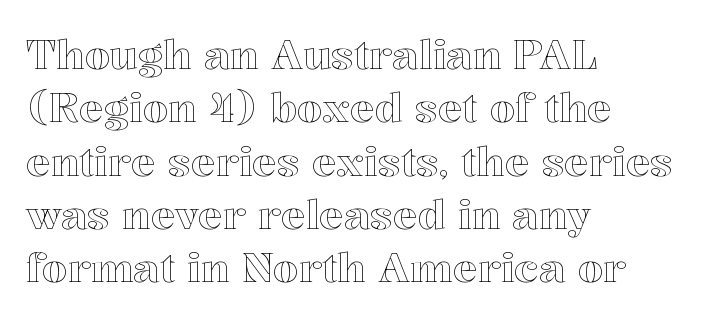
{"italic": "no", "width": "normal", "x_height": "medium", "monospaced": "no", "underline": "no", "align": "left", "line_spacing": "normal", "line_spacing_ratio": 1.3, "letter_spacing": "normal", "letter_spacing_em": 0.0, "glyph_px": 41}
